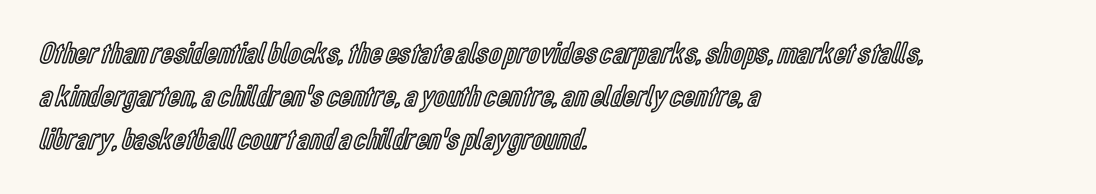
The image shows 31 px condensed type; set left-aligned, normal line spacing (1.38x), normal letter spacing, not underlined; a medium x-height.
